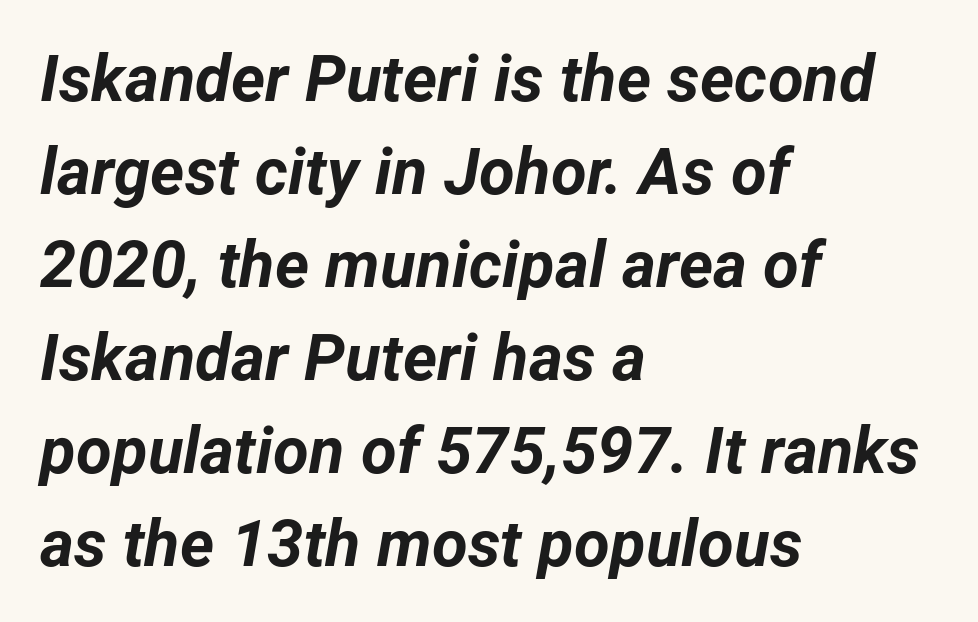
The glyphs look as if they've been sheared to an angle. A bare baseline throughout the passage. On the weight axis this lands at bold, roughly 700. The paragraph shown leans on its left margin. Varying glyph widths throughout — classic text-font behaviour. Nothing unusual about the tracking: characters are spaced as the font intends.
